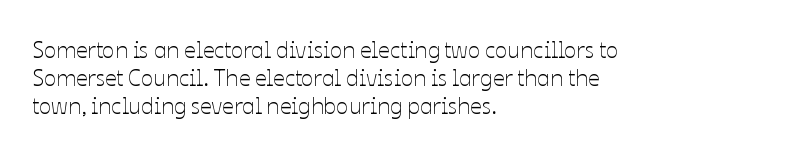
{"italic": "no", "bold": "no", "underline": "no", "align": "left", "line_spacing_ratio": 1.22, "letter_spacing": "normal", "letter_spacing_em": 0.0, "glyph_px": 23}
